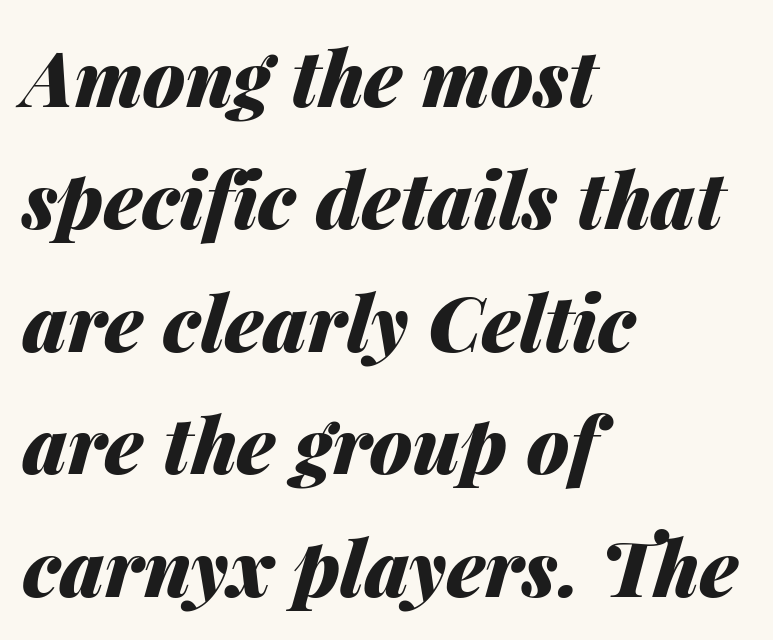
The image shows 77 px heavy type, italic (leaning right); set left-aligned, normal line spacing (1.59x), normal letter spacing, not underlined; medium stroke contrast and a medium x-height.
